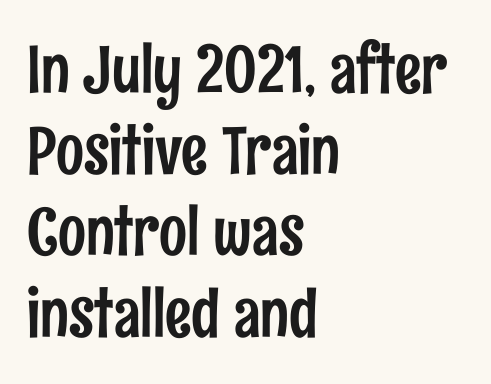
Q: Is the text italic (slanted)? A: No, it is upright.
Q: Is the typeface a serif or a sans-serif typeface? A: Sans-serif.
Q: Is the text underlined? A: No.
Q: How is the paragraph aligned? A: Left-aligned.
Q: Is the spacing between letters normal or unusually wide? A: Normal.
Q: Width (condensed, normal, or wide)? A: Condensed.
Q: Stroke contrast? A: Low.
Q: x-height? A: Medium.
Q: Monospaced? A: No.
